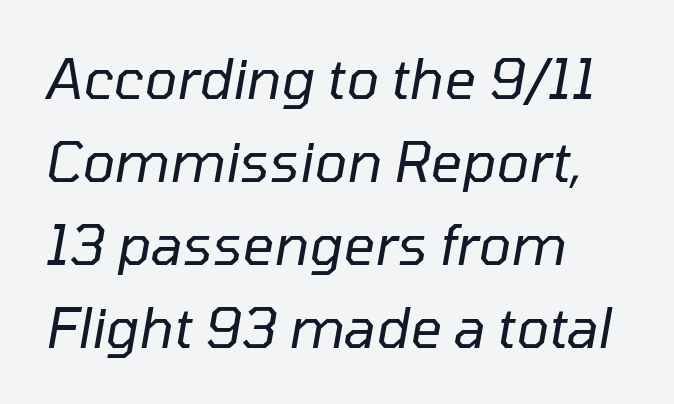
The image shows 55 px regular-weight type, italic (leaning right); set left-aligned, normal line spacing (1.51x), normal letter spacing, not underlined; low stroke contrast and a medium x-height.
